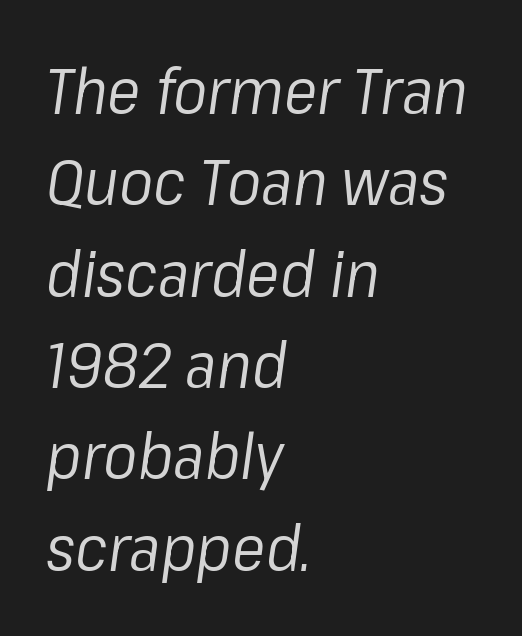
Q: Is the text bold? A: No.
Q: Is the text italic (slanted)? A: Yes, it leans right by about 8 degrees.
Q: Is the text underlined? A: No.
Q: How is the paragraph aligned? A: Left-aligned.
Q: Is the spacing between letters normal or unusually wide? A: Normal.
Q: Is the spacing between lines tight, normal or loose? A: Normal.
Q: Width (condensed, normal, or wide)? A: Normal.
Q: Stroke contrast? A: Low.
Q: x-height? A: Medium.
Q: Monospaced? A: No.
